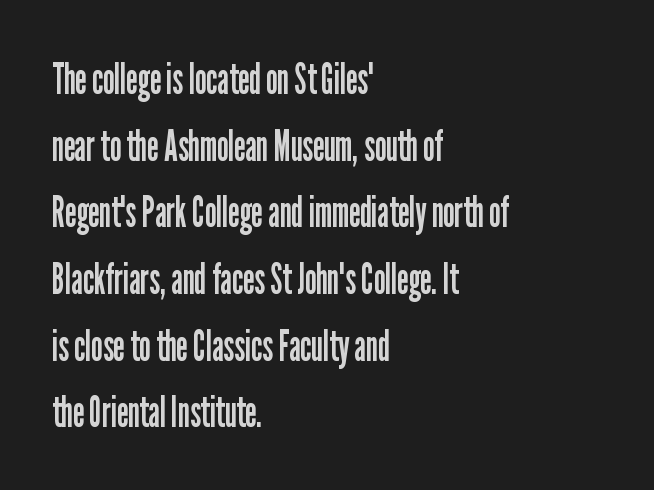
Q: Is the text bold? A: No.
Q: Is the text italic (slanted)? A: No, it is upright.
Q: Is the typeface a serif or a sans-serif typeface? A: Sans-serif.
Q: Is the text underlined? A: No.
Q: How is the paragraph aligned? A: Left-aligned.
Q: Is the spacing between letters normal or unusually wide? A: Normal.
Q: Is the spacing between lines tight, normal or loose? A: Normal.
Q: Width (condensed, normal, or wide)? A: Condensed.
Q: Stroke contrast? A: Low.
Q: x-height? A: Medium.
Q: Monospaced? A: No.
